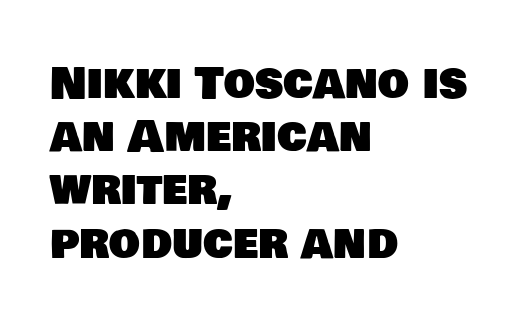
{"serif": "no", "width": "normal", "stroke_contrast": "low", "x_height": "large", "monospaced": "no", "underline": "no", "align": "left", "line_spacing_ratio": 1.21, "letter_spacing": "normal", "letter_spacing_em": 0.0, "glyph_px": 44}
